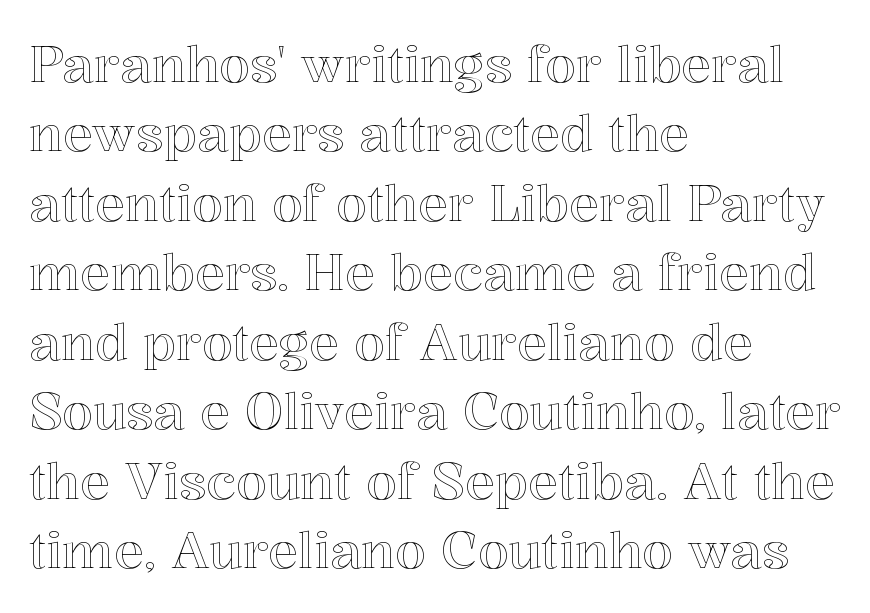
{"italic": "no", "width": "normal", "x_height": "medium", "monospaced": "no", "underline": "no", "align": "left", "line_spacing": "normal", "line_spacing_ratio": 1.39, "letter_spacing": "normal", "letter_spacing_em": 0.0, "glyph_px": 50}
